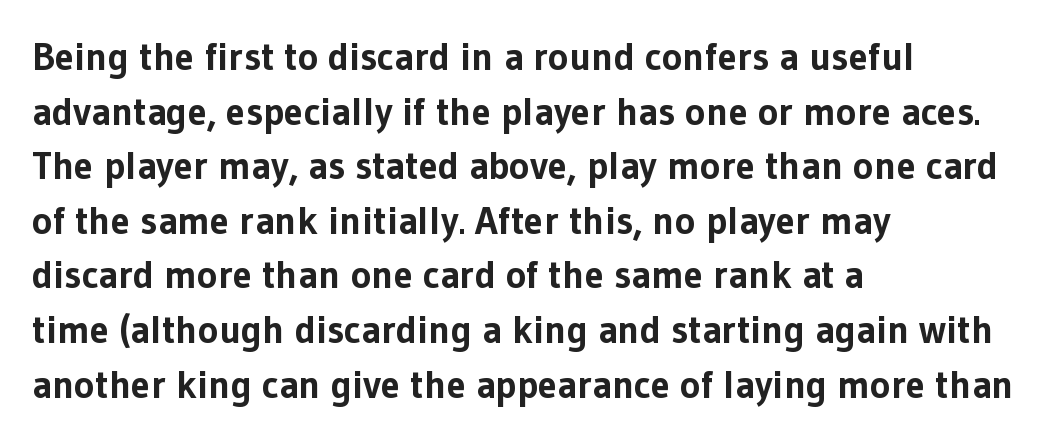
The face used here is proportionally spaced, like ordinary book or web type. The ragged edge is on the right, which tells us the setting is flush left. The rendering uses a moderate line-height, typical for paragraphs. Note: no serifs on the glyphs.
